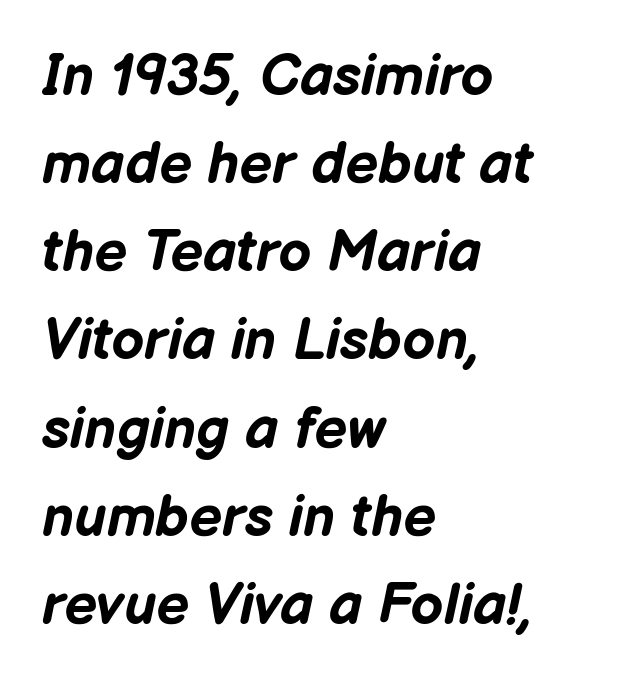
{"italic": "yes", "lean": "right", "slant_degrees": 12, "bold": "yes", "weight": "bold", "width": "normal", "stroke_contrast": "low", "x_height": "medium", "monospaced": "no", "underline": "no", "align": "left", "line_spacing": "normal", "line_spacing_ratio": 1.52, "letter_spacing": "normal", "letter_spacing_em": 0.0, "glyph_px": 58}
